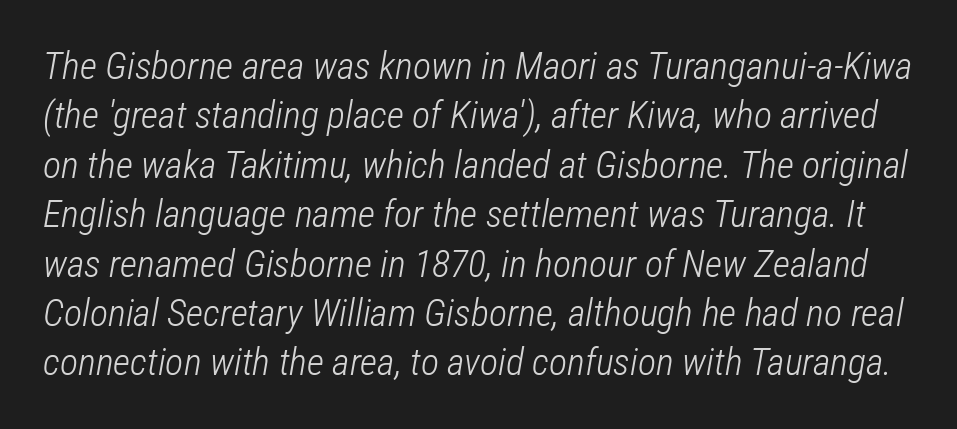
{"italic": "yes", "lean": "right", "slant_degrees": 12, "bold": "no", "weight": "light", "width": "condensed", "stroke_contrast": "low", "x_height": "medium", "monospaced": "no", "underline": "no", "line_spacing": "normal", "line_spacing_ratio": 1.3, "letter_spacing": "normal", "letter_spacing_em": 0.0, "glyph_px": 38}
